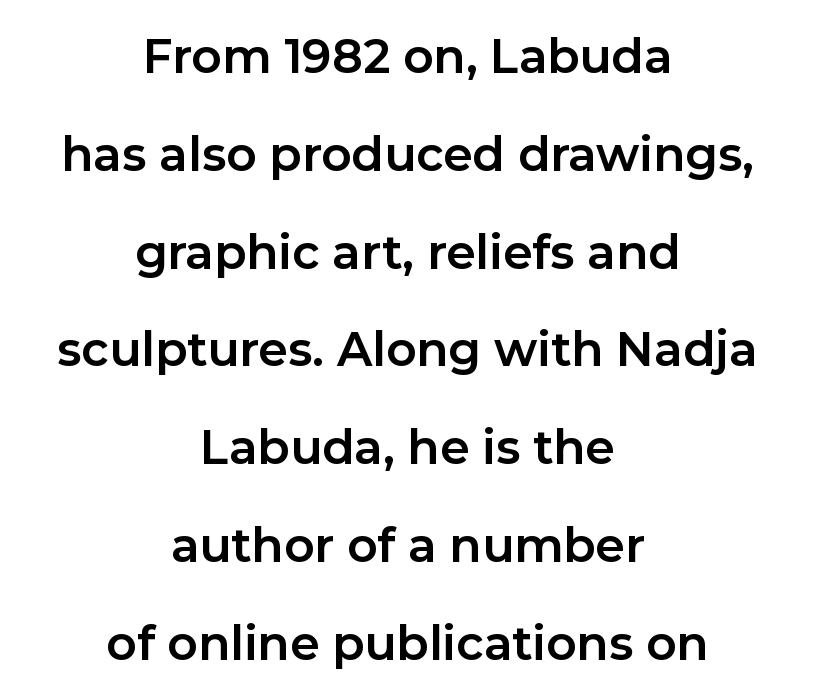
{"serif": "no", "italic": "no", "bold": "yes", "weight": "bold", "width": "normal", "stroke_contrast": "low", "x_height": "medium", "monospaced": "no", "underline": "no", "align": "center", "line_spacing": "loose", "line_spacing_ratio": 2.08, "letter_spacing": "normal", "letter_spacing_em": 0.0, "glyph_px": 47}
